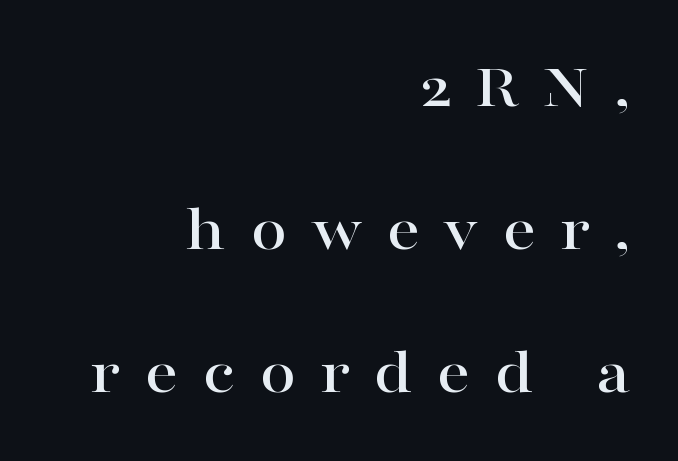
Nope, not italic — everything's standing straight. This rendering widens character spacing well past its baseline value. The text block is weighted toward the right margin, trailing off unevenly leftward. The space directly below the letters is spotless. The letters carry serifs — small finishing strokes at the ends of their stems. One glance says open: line gaps are wider than usual.
